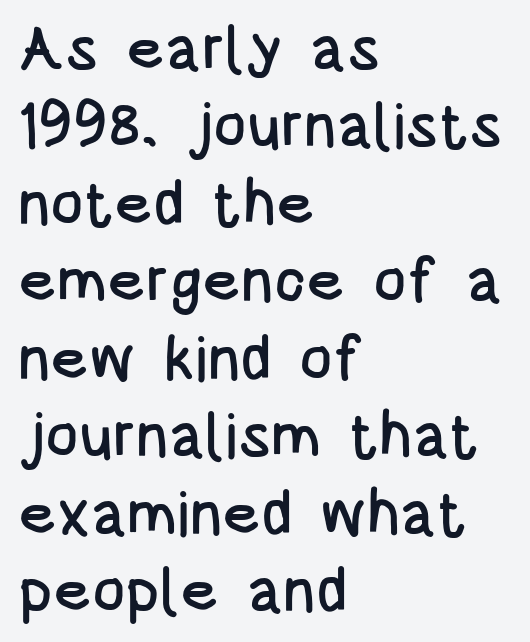
A roman cut, with each character standing at attention. Each letter's strokes conclude bluntly, with no projecting serifs. Regular leading. Underlining? Definitely not there. The text block is weighted toward the left margin, trailing off unevenly rightward. Think of a printed novel: that variable character pitch is what you see here.
